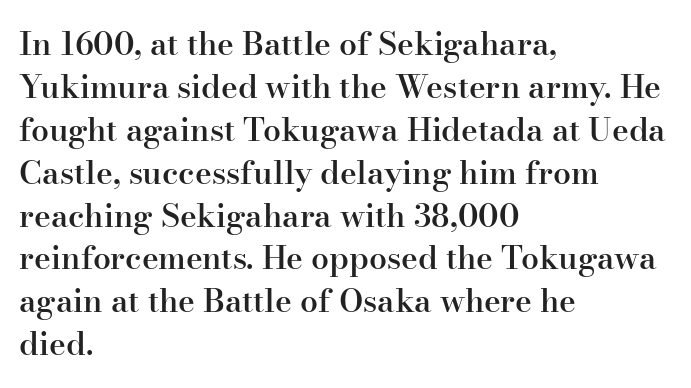
Q: Is the text bold? A: Semi-bold.
Q: Is the text italic (slanted)? A: No, it is upright.
Q: Is the typeface a serif or a sans-serif typeface? A: Serif.
Q: Is the text underlined? A: No.
Q: How is the paragraph aligned? A: Left-aligned.
Q: Is the spacing between letters normal or unusually wide? A: Normal.
Q: Is the spacing between lines tight, normal or loose? A: Normal.
Q: Width (condensed, normal, or wide)? A: Normal.
Q: Stroke contrast? A: High.
Q: x-height? A: Small.
Q: Monospaced? A: No.
